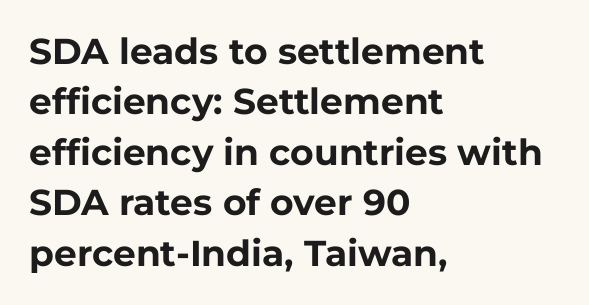
The image shows 36 px bold sans-serif type, upright; set left-aligned, normal line spacing (1.4x), normal letter spacing, not underlined; low stroke contrast and a medium x-height.
